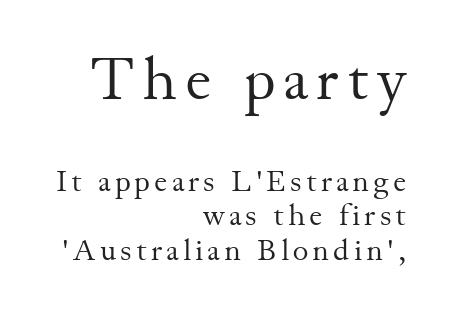
The image shows 60 px regular-weight serif type, upright; set right-aligned, line spacing 1.16x, not underlined; the first (top) block is 2.0x larger; medium stroke contrast and a small x-height.
